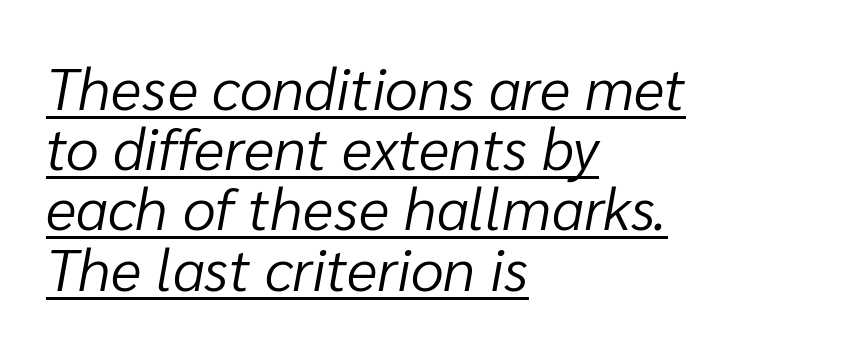
Q: Is the text bold? A: No.
Q: Is the text italic (slanted)? A: Yes, it leans right by about 10 degrees.
Q: Is the text underlined? A: Yes.
Q: How is the paragraph aligned? A: Left-aligned.
Q: Is the spacing between letters normal or unusually wide? A: Normal.
Q: Is the spacing between lines tight, normal or loose? A: Tight.
Q: Width (condensed, normal, or wide)? A: Normal.
Q: Stroke contrast? A: Low.
Q: x-height? A: Medium.
Q: Monospaced? A: No.
